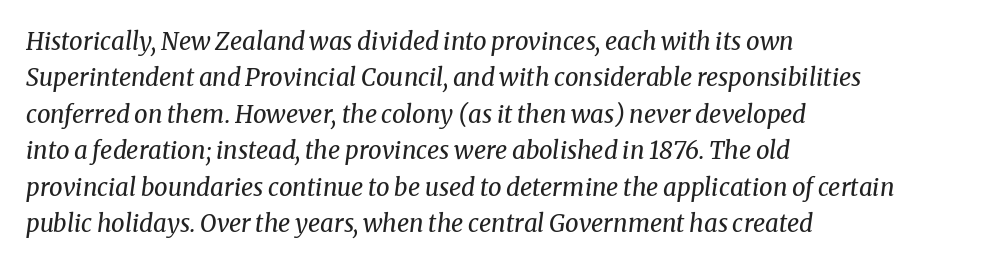
Q: Is the text bold? A: No.
Q: Is the text italic (slanted)? A: Yes, it leans right by about 8 degrees.
Q: Is the text underlined? A: No.
Q: How is the paragraph aligned? A: Left-aligned.
Q: Is the spacing between letters normal or unusually wide? A: Normal.
Q: Is the spacing between lines tight, normal or loose? A: Normal.
